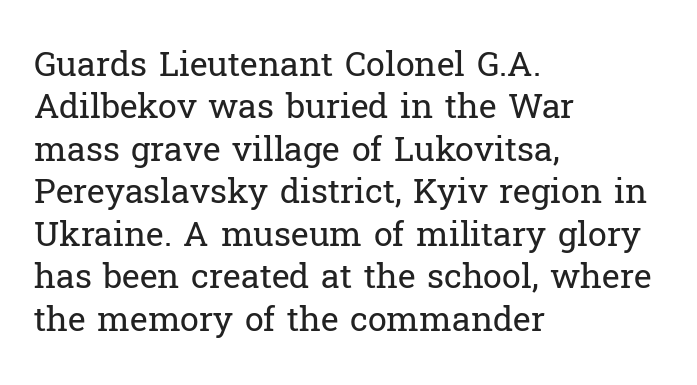
{"serif": "yes", "italic": "no", "bold": "no", "weight": "regular", "width": "normal", "stroke_contrast": "low", "x_height": "medium", "monospaced": "no", "underline": "no", "align": "left", "line_spacing": "normal", "line_spacing_ratio": 1.25, "letter_spacing": "normal", "letter_spacing_em": 0.0, "glyph_px": 34}
